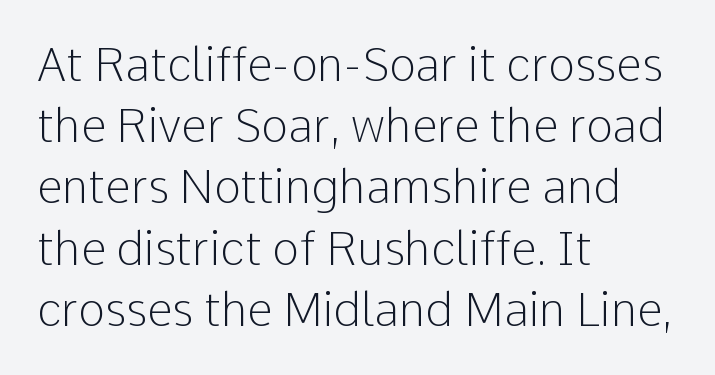
The image shows 46 px light sans-serif type, upright; set left-aligned, normal line spacing (1.33x), normal letter spacing, not underlined; low stroke contrast and a medium x-height.
